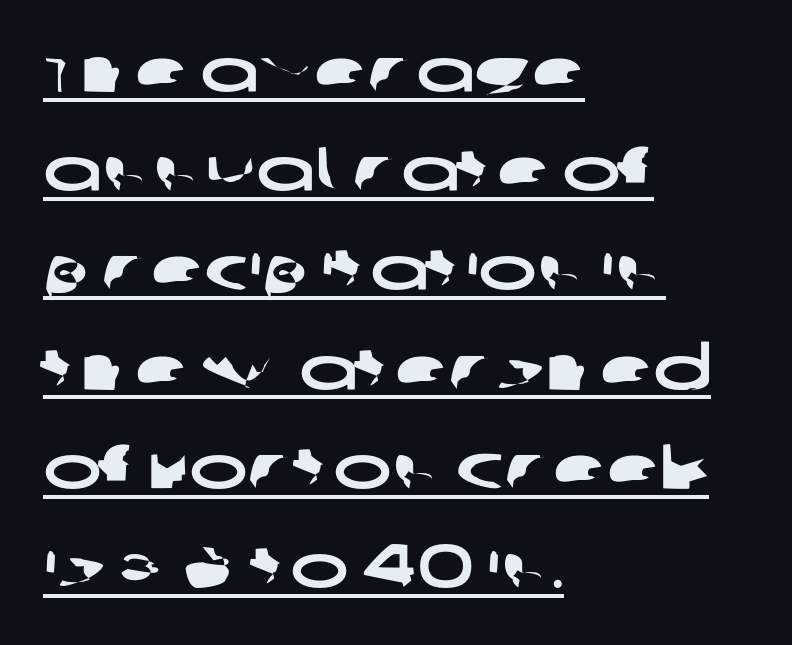
Q: Is the typeface a serif or a sans-serif typeface? A: Sans-serif.
Q: Is the text underlined? A: Yes.
Q: How is the paragraph aligned? A: Left-aligned.
Q: Is the spacing between letters normal or unusually wide? A: Normal.
Q: Is the spacing between lines tight, normal or loose? A: Normal.
Q: Width (condensed, normal, or wide)? A: Wide.
Q: Stroke contrast? A: Low.
Q: x-height? A: Large.
Q: Monospaced? A: No.
